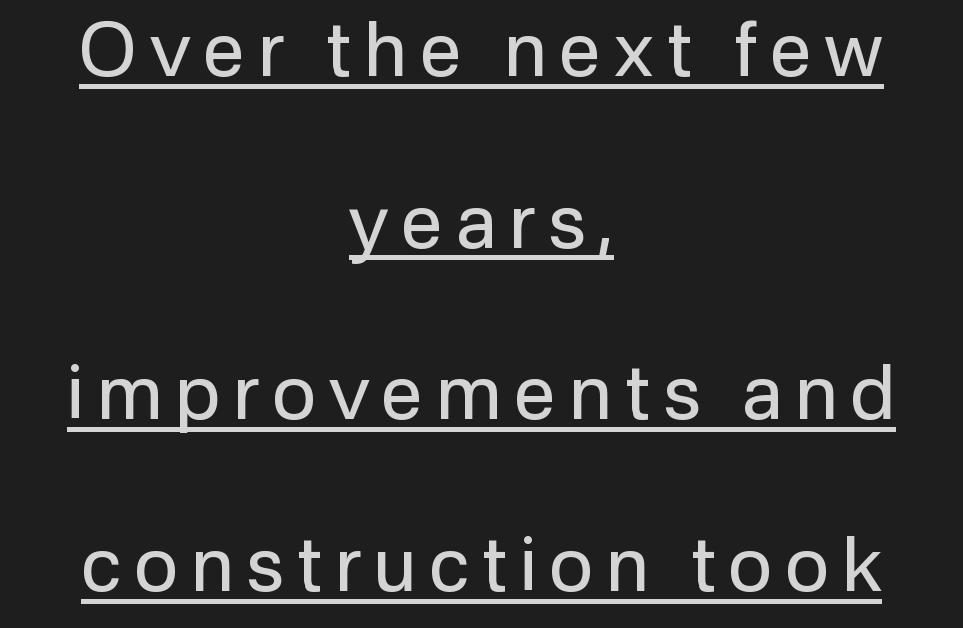
Q: Is the text bold? A: No.
Q: Is the text italic (slanted)? A: No, it is upright.
Q: Is the typeface a serif or a sans-serif typeface? A: Sans-serif.
Q: Is the text underlined? A: Yes.
Q: How is the paragraph aligned? A: Centered.
Q: Is the spacing between lines tight, normal or loose? A: Loose.
Q: Width (condensed, normal, or wide)? A: Normal.
Q: Stroke contrast? A: Low.
Q: x-height? A: Medium.
Q: Monospaced? A: No.
